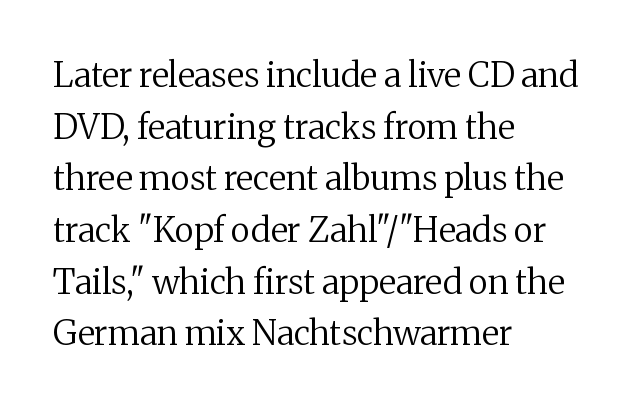
{"serif": "yes", "italic": "no", "bold": "no", "weight": "regular", "width": "normal", "stroke_contrast": "medium", "x_height": "medium", "monospaced": "no", "underline": "no", "align": "left", "line_spacing": "normal", "line_spacing_ratio": 1.52, "letter_spacing": "normal", "letter_spacing_em": 0.0, "glyph_px": 34}
